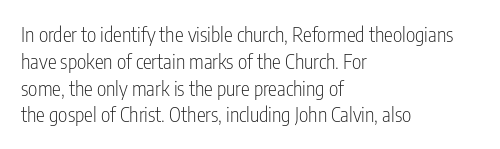
Unlike italic type, these characters show no tilt at all. Honestly, there is no underline to notice here at all. The ragged edge is on the right, which tells us the setting is flush left. Tracking here is standard; glyphs follow each other at the usual distance.
